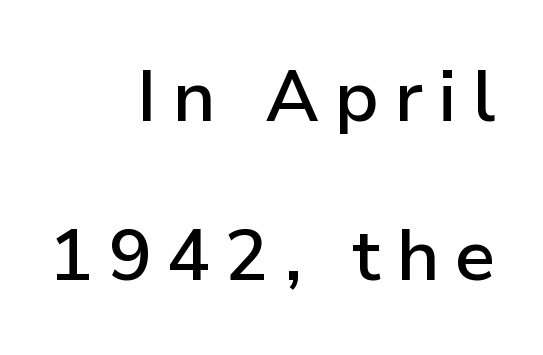
The rendering uses natural spacing where letterforms have individual widths. Someone cranked the tracking dial way up on this one. Line spacing here is loose. The rendering anchors every line to the right-hand side. Just letters on the line, the space beneath them empty. The glyphs have the mass of a demibold cut, below bold.
